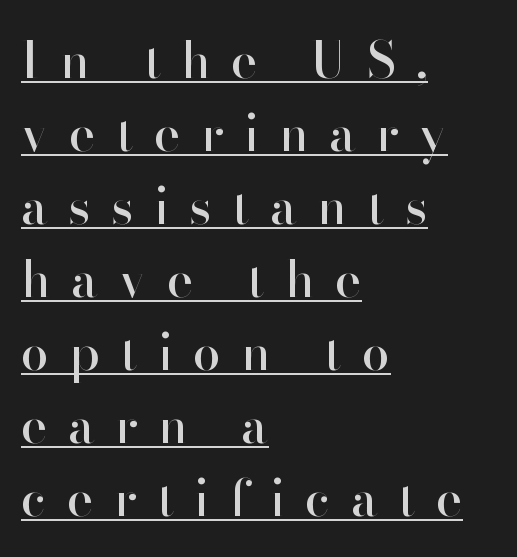
Letter spacing: wide. These lines are rendered in a variable-pitch font. The lettering is marked with a stroke running underneath it. Vertical spacing — default.
